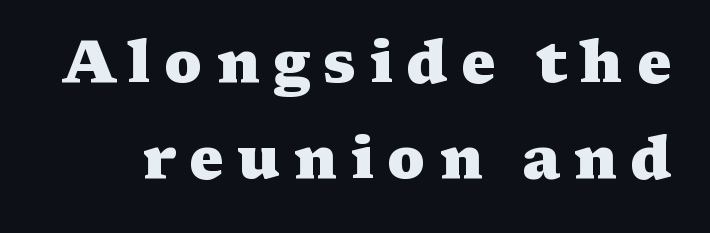
Quick note: interline space is typical. A dark, heavy texture on the line: the type is bold. It's the straight-up-and-down kind of type. Glyph-to-glyph distance is far greater than everyday printed text. The specimen omits any rule beneath the text block's lines. This is serif lettering, the kind often seen in printed books.
